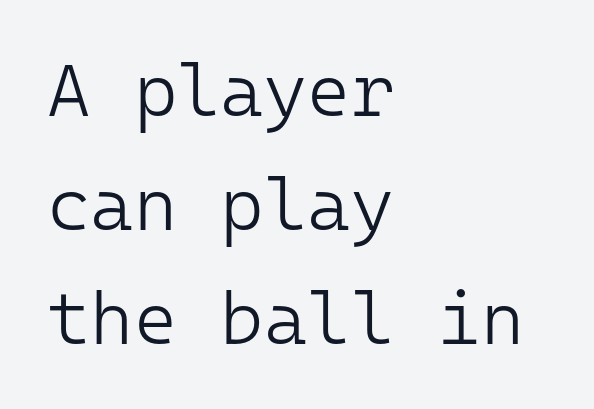
The image shows 74 px light sans-serif type, upright, monospaced; set left-aligned, normal line spacing (1.54x), normal letter spacing, not underlined; low stroke contrast and a medium x-height.
